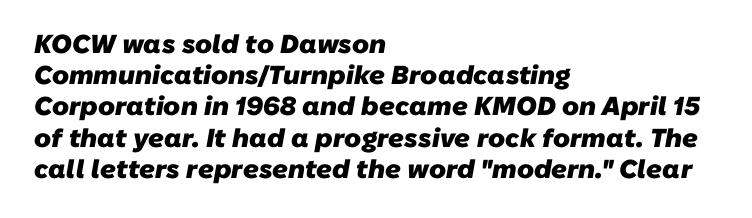
{"bold": "yes", "underline": "no", "align": "left", "line_spacing_ratio": 1.2, "letter_spacing": "normal", "letter_spacing_em": 0.0, "glyph_px": 26}
